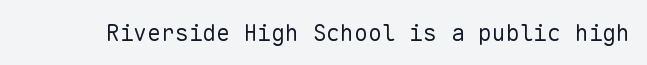
The type is set solid horizontally, with unmodified tracking. Words float on clear page, feet unadorned. A quiet, ordinary-to-light weight characterises the typeface. The type sits square on the baseline with zero lean.
